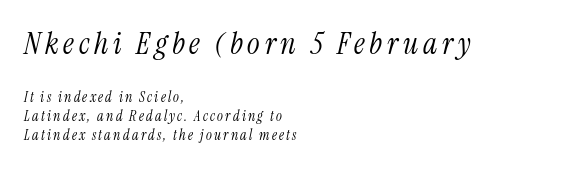
Q: Is the text bold? A: No.
Q: Is the text italic (slanted)? A: Yes, it leans right by about 13 degrees.
Q: Is the typeface a serif or a sans-serif typeface? A: Serif.
Q: Is the text underlined? A: No.
Q: How is the paragraph aligned? A: Left-aligned.
Q: Is the spacing between lines tight, normal or loose? A: Normal.
Q: Which block of text is set in a larger size, the first (top) or the second (bottom)? A: The first (top) one.
Q: Width (condensed, normal, or wide)? A: Condensed.
Q: Stroke contrast? A: Medium.
Q: x-height? A: Medium.
Q: Monospaced? A: No.
